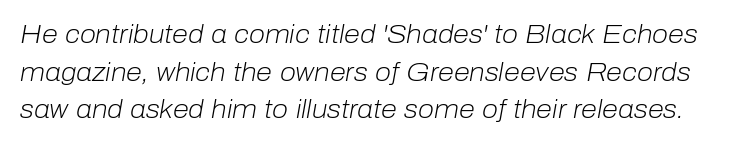
Q: Is the text bold? A: No.
Q: Is the text italic (slanted)? A: Yes, it leans right by about 10 degrees.
Q: Is the text underlined? A: No.
Q: Is the spacing between letters normal or unusually wide? A: Normal.
Q: Is the spacing between lines tight, normal or loose? A: Normal.
